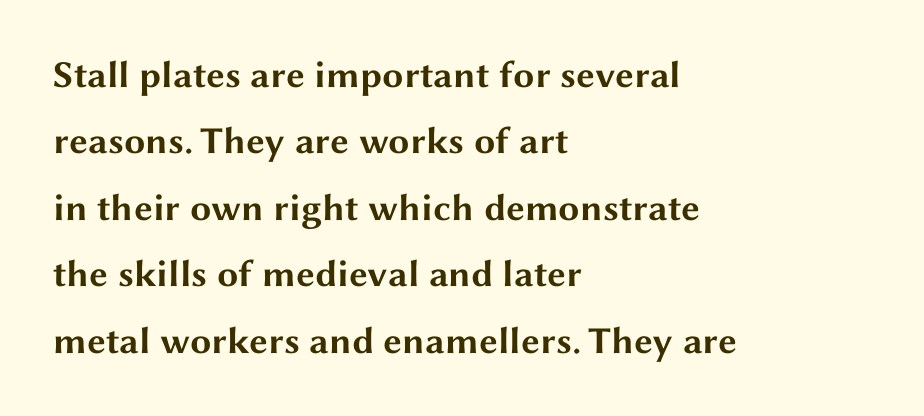
The image shows 38 px bold, wide sans-serif type, upright; set left-aligned, line spacing 1.75x, normal letter spacing, not underlined; medium stroke contrast and a medium x-height.
